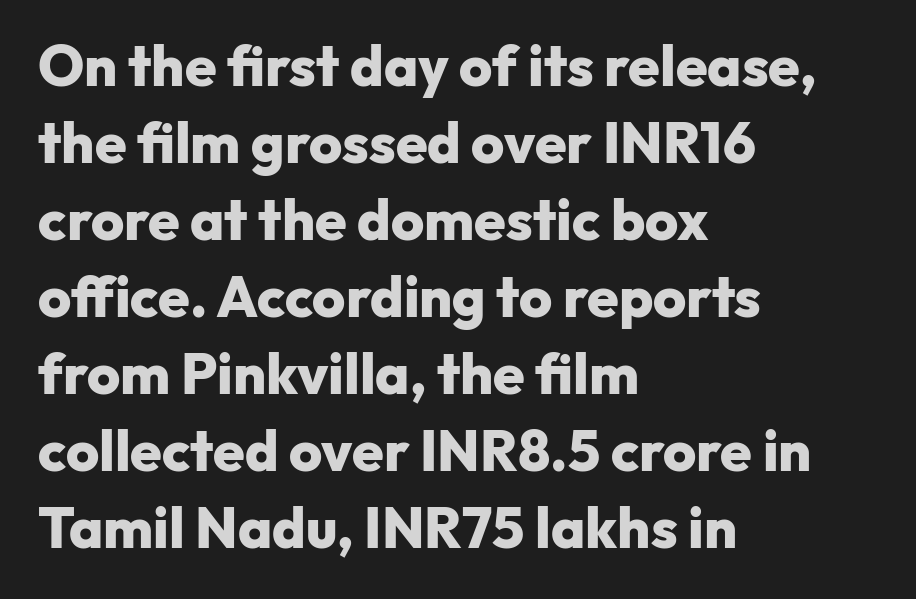
{"serif": "no", "italic": "no", "bold": "yes", "weight": "heavy", "width": "normal", "stroke_contrast": "low", "x_height": "medium", "monospaced": "no", "underline": "no", "align": "left", "line_spacing": "normal", "line_spacing_ratio": 1.35, "letter_spacing": "normal", "letter_spacing_em": 0.0, "glyph_px": 57}
